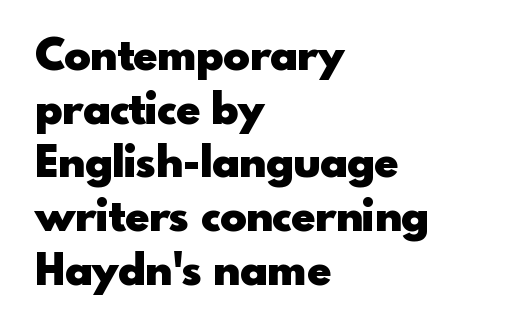
The image shows 44 px heavy sans-serif type, upright; set left-aligned, line spacing 1.22x, normal letter spacing, not underlined; a small x-height.
